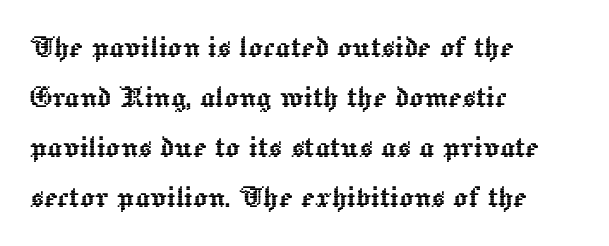
Q: Is the text italic (slanted)? A: No, it is upright.
Q: Is the text underlined? A: No.
Q: How is the paragraph aligned? A: Left-aligned.
Q: Is the spacing between letters normal or unusually wide? A: Normal.
Q: Is the spacing between lines tight, normal or loose? A: Normal.
Q: Width (condensed, normal, or wide)? A: Normal.
Q: x-height? A: Medium.
Q: Monospaced? A: No.
